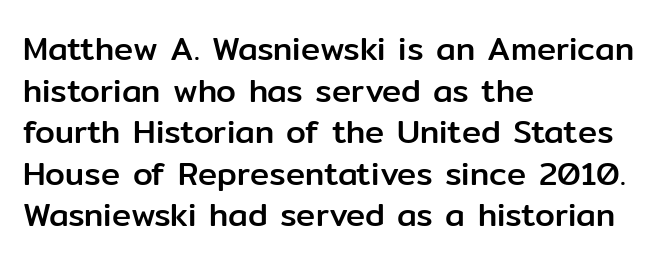
The image shows 32 px sans-serif type, upright; set left-aligned, normal line spacing (1.3x), normal letter spacing, not underlined; low stroke contrast and a medium x-height.
